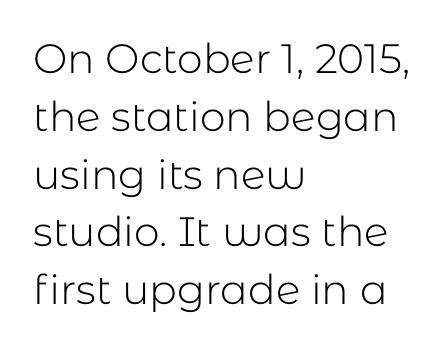
Q: Is the text bold? A: No.
Q: Is the text italic (slanted)? A: No, it is upright.
Q: Is the typeface a serif or a sans-serif typeface? A: Sans-serif.
Q: Is the text underlined? A: No.
Q: How is the paragraph aligned? A: Left-aligned.
Q: Is the spacing between letters normal or unusually wide? A: Normal.
Q: Is the spacing between lines tight, normal or loose? A: Normal.
Q: Width (condensed, normal, or wide)? A: Normal.
Q: Stroke contrast? A: Low.
Q: x-height? A: Medium.
Q: Monospaced? A: No.
